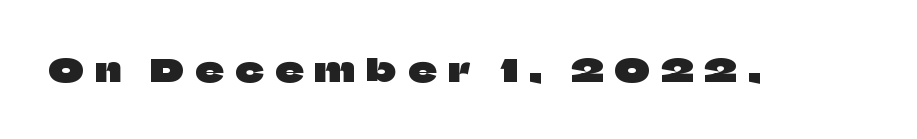
{"serif": "no", "italic": "no", "width": "normal", "stroke_contrast": "low", "x_height": "large", "monospaced": "no", "underline": "no", "letter_spacing": "wide", "letter_spacing_em": 0.38, "glyph_px": 31}
